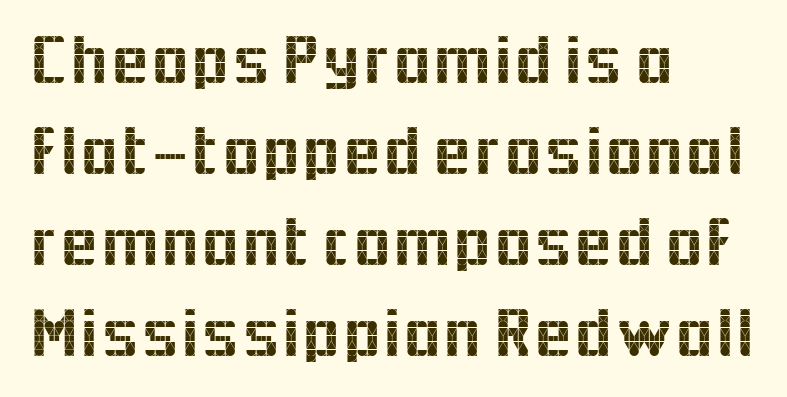
{"serif": "no", "italic": "no", "width": "normal", "x_height": "medium", "monospaced": "no", "underline": "no", "align": "left", "line_spacing": "normal", "line_spacing_ratio": 1.28, "letter_spacing": "normal", "letter_spacing_em": 0.0, "glyph_px": 71}
